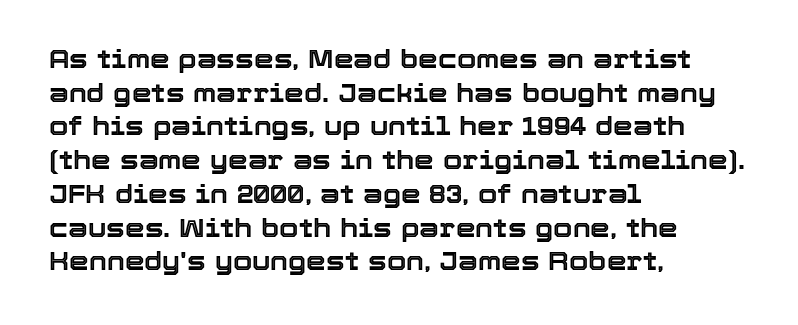
Caption: multi-line text, flush left, ragged right. The font's upright variant was chosen for this text. What stands out about the letter spacing? Nothing — it is the standard amount. Has an underline been added? It has not. This block has exactly the height ordinary leading produces.
